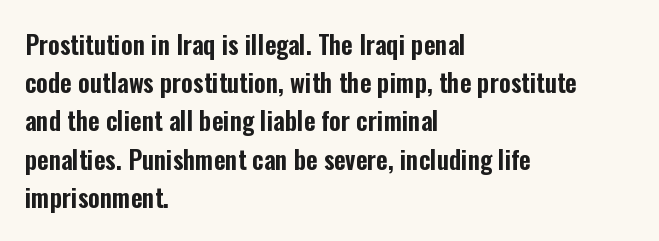
Q: Is the text italic (slanted)? A: No, it is upright.
Q: Is the text underlined? A: No.
Q: How is the paragraph aligned? A: Left-aligned.
Q: Is the spacing between letters normal or unusually wide? A: Normal.
Q: Is the spacing between lines tight, normal or loose? A: Normal.
